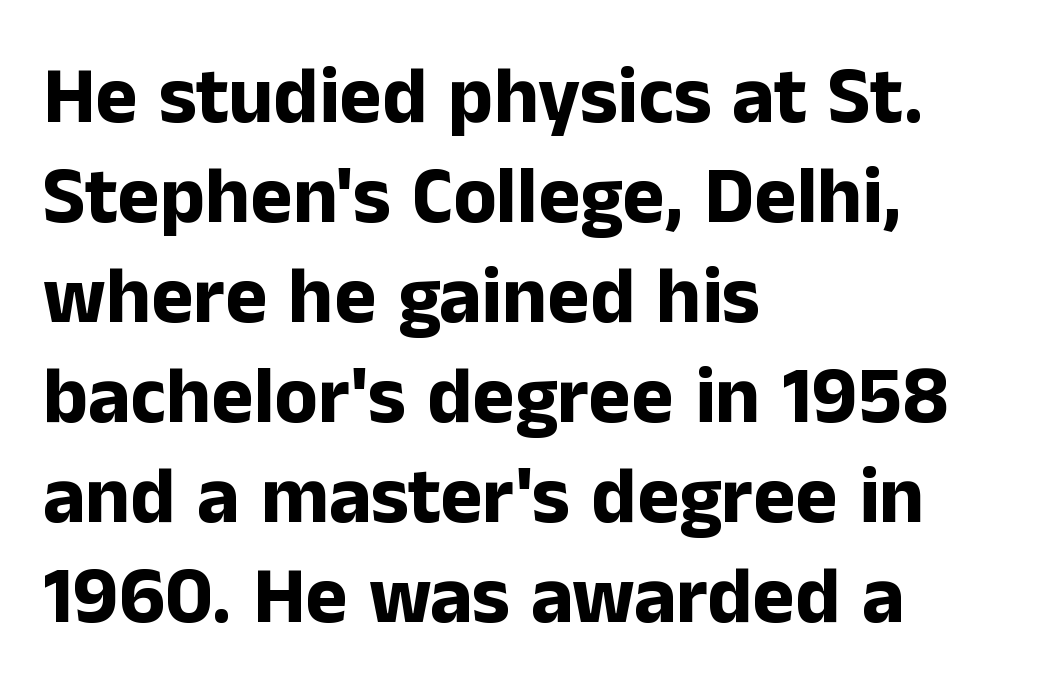
Q: Is the text bold? A: Yes.
Q: Is the text italic (slanted)? A: No, it is upright.
Q: Is the typeface a serif or a sans-serif typeface? A: Sans-serif.
Q: Is the text underlined? A: No.
Q: How is the paragraph aligned? A: Left-aligned.
Q: Is the spacing between letters normal or unusually wide? A: Normal.
Q: Is the spacing between lines tight, normal or loose? A: Normal.
Q: Width (condensed, normal, or wide)? A: Normal.
Q: Stroke contrast? A: Low.
Q: x-height? A: Medium.
Q: Monospaced? A: No.
